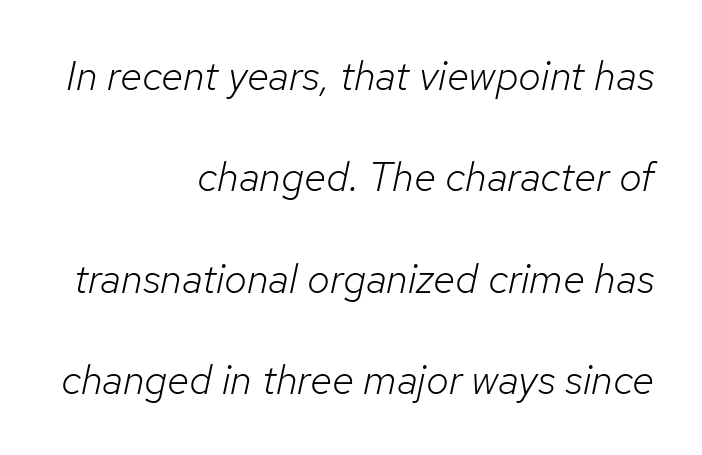
Q: Is the text bold? A: No.
Q: Is the text italic (slanted)? A: Yes, it leans right by about 12 degrees.
Q: Is the text underlined? A: No.
Q: How is the paragraph aligned? A: Right-aligned.
Q: Is the spacing between letters normal or unusually wide? A: Normal.
Q: Is the spacing between lines tight, normal or loose? A: Loose.
Q: Width (condensed, normal, or wide)? A: Normal.
Q: Stroke contrast? A: Low.
Q: x-height? A: Medium.
Q: Monospaced? A: No.
